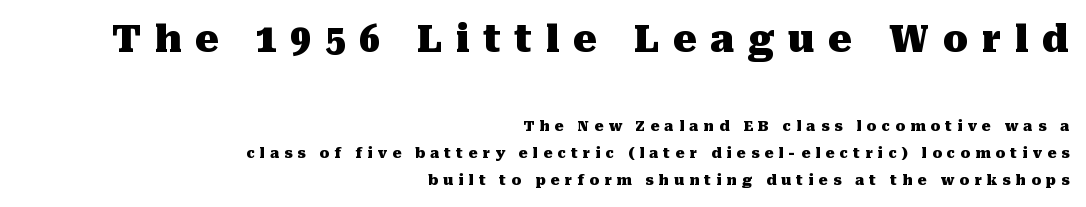
The image shows 37 px heavy serif type, upright; set right-aligned, loose line spacing (1.93x), unusually wide letter spacing (+0.37 em), not underlined; the first (top) block is 2.64x larger; medium stroke contrast and a medium x-height.
